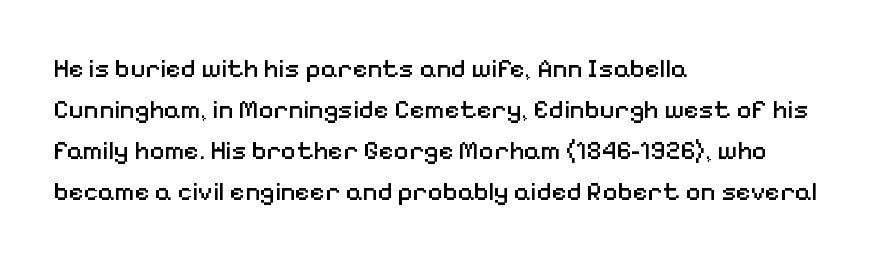
Q: Is the text bold? A: No.
Q: Is the text italic (slanted)? A: No, it is upright.
Q: Is the text underlined? A: No.
Q: How is the paragraph aligned? A: Left-aligned.
Q: Is the spacing between letters normal or unusually wide? A: Normal.
Q: Is the spacing between lines tight, normal or loose? A: Normal.
